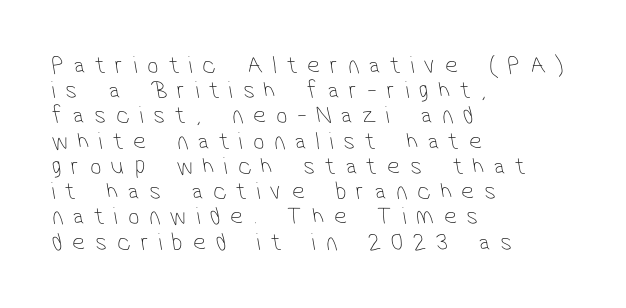
{"bold": "no", "underline": "no", "align": "left", "line_spacing": "tight", "line_spacing_ratio": 1.01, "letter_spacing": "wide", "letter_spacing_em": 0.4, "glyph_px": 25}
